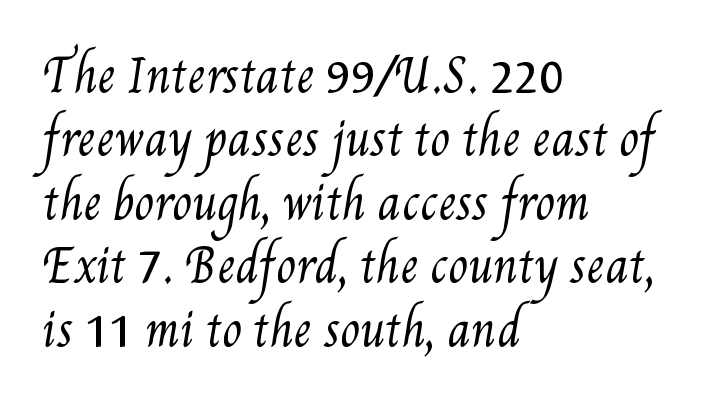
The image shows 45 px regular-weight, condensed type; set left-aligned, normal line spacing (1.41x), normal letter spacing, not underlined; medium stroke contrast and a small x-height.
